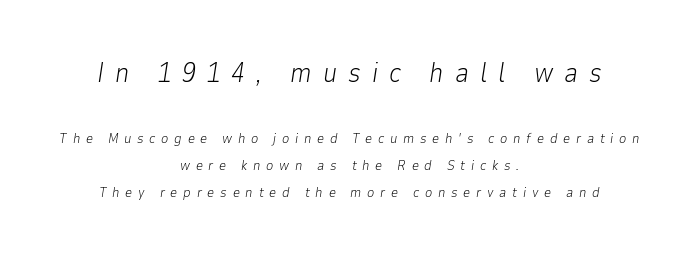
{"italic": "yes", "lean": "right", "slant_degrees": 9, "bold": "no", "underline": "no", "align": "center", "line_spacing": "loose", "line_spacing_ratio": 1.93, "letter_spacing": "wide", "letter_spacing_em": 0.41, "larger_block": "first", "size_ratio": 1.93, "glyph_px": 27}
